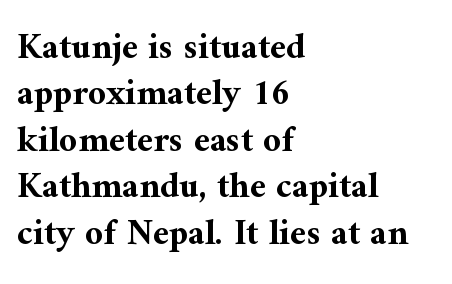
The face used here is seriffed, in the tradition of book romans. Characters remain perfectly vertical along every line. The face used here is rendered with its standard letterfit. Do the characters align in a grid? No, the font is proportional.
